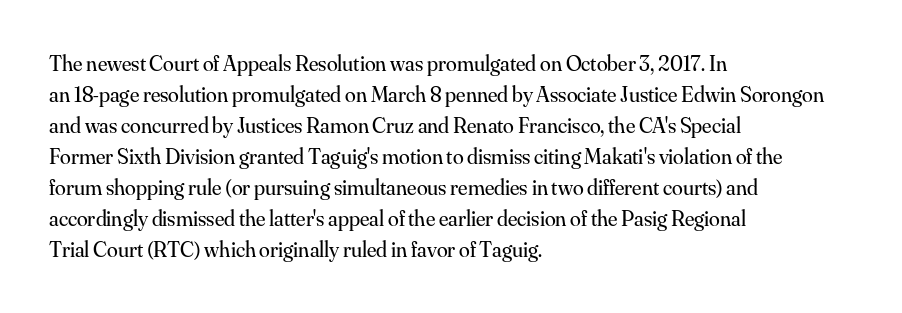
Q: Is the text bold? A: No.
Q: Is the text italic (slanted)? A: No, it is upright.
Q: Is the text underlined? A: No.
Q: How is the paragraph aligned? A: Left-aligned.
Q: Is the spacing between letters normal or unusually wide? A: Normal.
Q: Is the spacing between lines tight, normal or loose? A: Normal.
